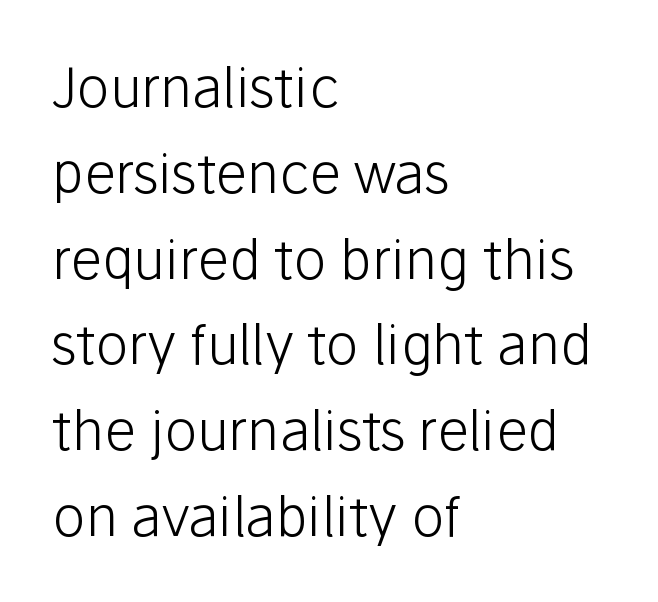
The image shows 55 px light sans-serif type, upright; set left-aligned, normal line spacing (1.56x), normal letter spacing, not underlined; low stroke contrast and a medium x-height.
